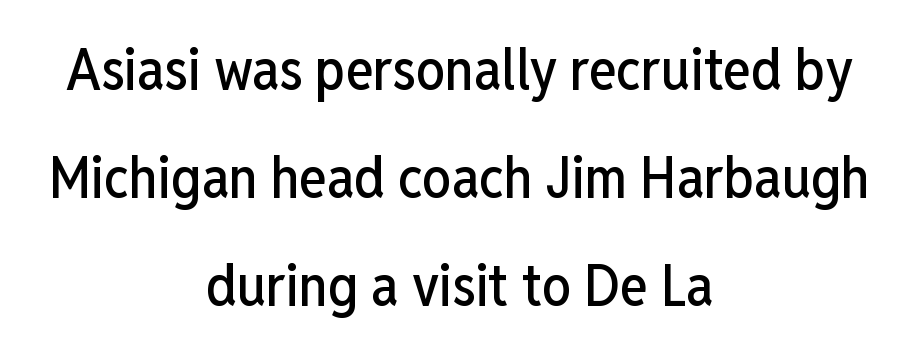
The image shows 58 px condensed sans-serif type, upright; set centered, line spacing 1.86x, normal letter spacing, not underlined; low stroke contrast and a medium x-height.
